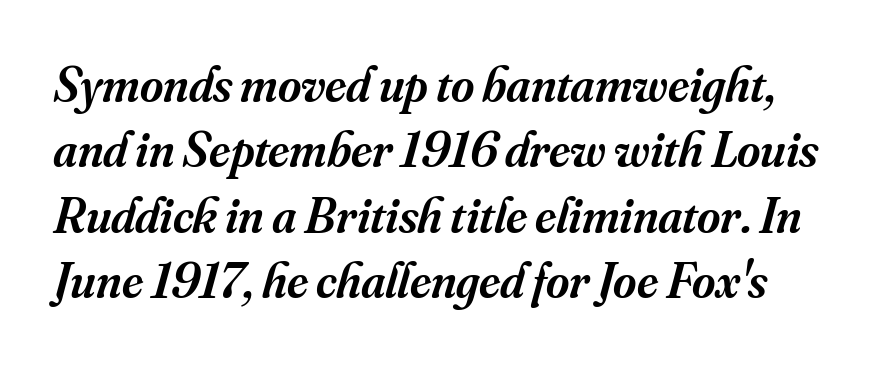
{"serif": "yes", "italic": "yes", "lean": "right", "slant_degrees": 16, "bold": "semi", "weight": "semibold", "width": "normal", "stroke_contrast": "medium", "x_height": "small", "monospaced": "no", "underline": "no", "line_spacing": "normal", "line_spacing_ratio": 1.31, "letter_spacing": "normal", "letter_spacing_em": 0.0, "glyph_px": 50}
